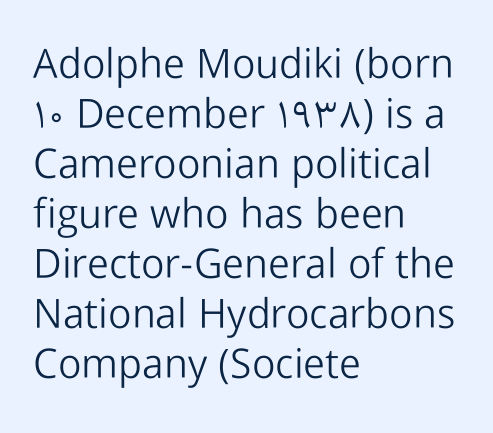
Q: Is the text bold? A: No.
Q: Is the text italic (slanted)? A: No, it is upright.
Q: Is the typeface a serif or a sans-serif typeface? A: Sans-serif.
Q: Is the text underlined? A: No.
Q: How is the paragraph aligned? A: Left-aligned.
Q: Is the spacing between letters normal or unusually wide? A: Normal.
Q: Width (condensed, normal, or wide)? A: Normal.
Q: Stroke contrast? A: Low.
Q: x-height? A: Medium.
Q: Monospaced? A: No.
